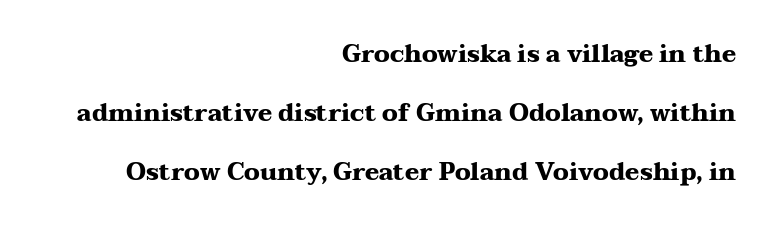
The image shows 24 px bold type, upright; set right-aligned, loose line spacing (2.45x), normal letter spacing, not underlined.
